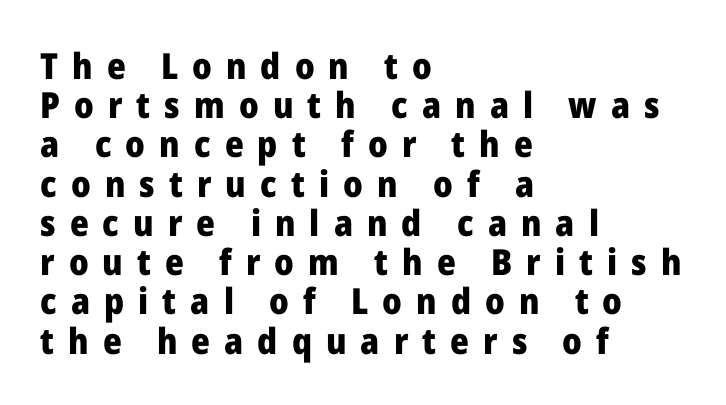
The image shows 36 px heavy sans-serif type, upright; set left-aligned, tight line spacing (1.09x), unusually wide letter spacing (+0.39 em), not underlined; low stroke contrast and a medium x-height.
